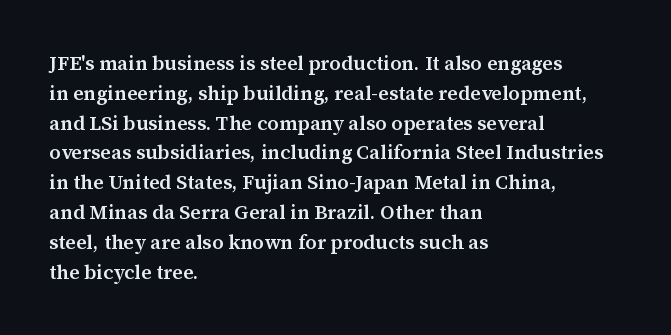
{"italic": "no", "bold": "semi", "underline": "no", "align": "left", "line_spacing": "normal", "line_spacing_ratio": 1.49, "letter_spacing": "normal", "letter_spacing_em": 0.0, "glyph_px": 20}
